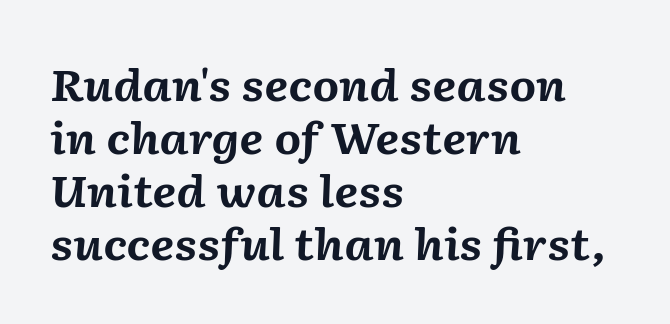
Q: Is the text bold? A: Yes.
Q: Is the text italic (slanted)? A: Yes, it leans right by about 2 degrees.
Q: Is the text underlined? A: No.
Q: How is the paragraph aligned? A: Left-aligned.
Q: Is the spacing between letters normal or unusually wide? A: Normal.
Q: Width (condensed, normal, or wide)? A: Normal.
Q: Stroke contrast? A: Medium.
Q: x-height? A: Medium.
Q: Monospaced? A: No.
